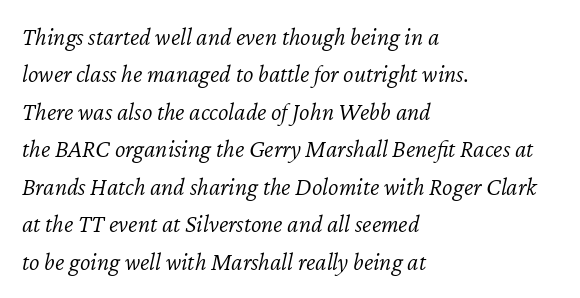
{"italic": "yes", "lean": "right", "slant_degrees": 12, "bold": "no", "underline": "no", "align": "left", "line_spacing": "normal", "line_spacing_ratio": 1.5, "letter_spacing": "normal", "letter_spacing_em": 0.0, "glyph_px": 25}
